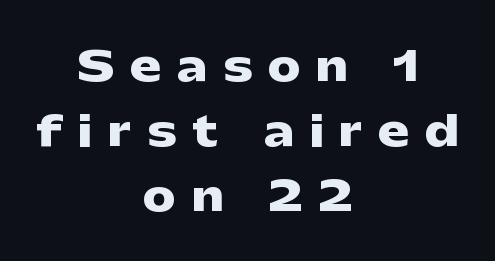
{"serif": "no", "italic": "no", "bold": "yes", "weight": "heavy", "width": "wide", "stroke_contrast": "low", "x_height": "medium", "monospaced": "no", "underline": "no", "align": "center", "line_spacing": "normal", "line_spacing_ratio": 1.58, "letter_spacing": "wide", "letter_spacing_em": 0.39, "glyph_px": 41}
